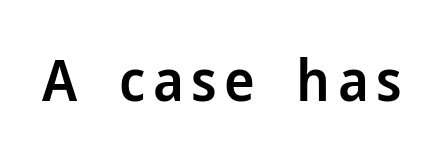
Q: Is the text bold? A: Semi-bold.
Q: Is the text italic (slanted)? A: No, it is upright.
Q: Is the typeface a serif or a sans-serif typeface? A: Sans-serif.
Q: Is the text underlined? A: No.
Q: Width (condensed, normal, or wide)? A: Normal.
Q: Stroke contrast? A: Low.
Q: x-height? A: Medium.
Q: Monospaced? A: No.
